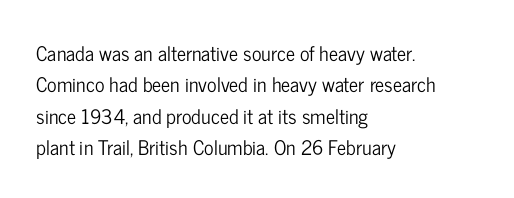
Compared with a centered layout, this one pins lines to the left instead. The space beneath each line is pristine and unruled. The passage shown stacks its lines at a standard gap. Do the letters lean? They stand straight. Spacing between characters is what you'd get straight out of the box.
